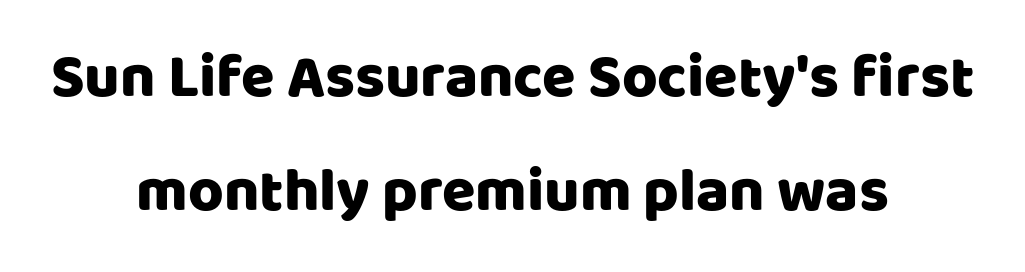
Letterform terminals end flat and unadorned throughout the passage. You could call the tracking neutral — neither tight nor loose. A typesetter would call this proportional, since set widths differ per character. The compositor balanced each line on the midline. Any mark beneath the type? The region is blank. Rendered with straight, roman letterforms.
